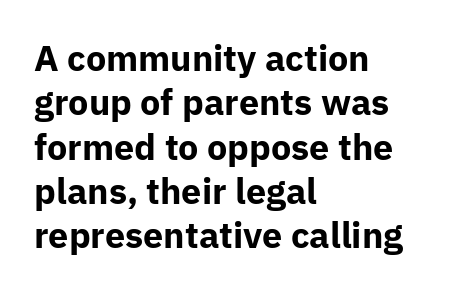
{"serif": "no", "italic": "no", "bold": "yes", "weight": "bold", "width": "normal", "stroke_contrast": "low", "x_height": "medium", "monospaced": "no", "underline": "no", "align": "left", "line_spacing_ratio": 1.23, "letter_spacing": "normal", "letter_spacing_em": 0.0, "glyph_px": 36}
